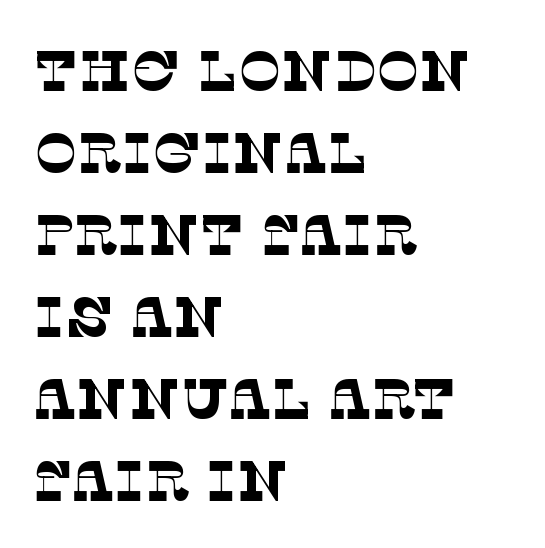
Stems here are at most as thick as an everyday book face. This block has exactly the height ordinary leading produces. Any mark beneath the type? The region is blank. What stands out about the letter spacing? Nothing — it is the standard amount. Unlike a clean sans, this face finishes its strokes with serifs.
